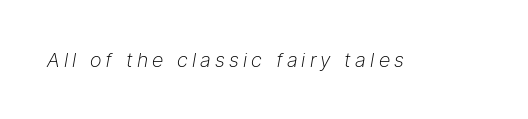
{"italic": "yes", "lean": "right", "slant_degrees": 9, "bold": "no", "underline": "no", "letter_spacing": "wide", "letter_spacing_em": 0.21, "glyph_px": 20}
